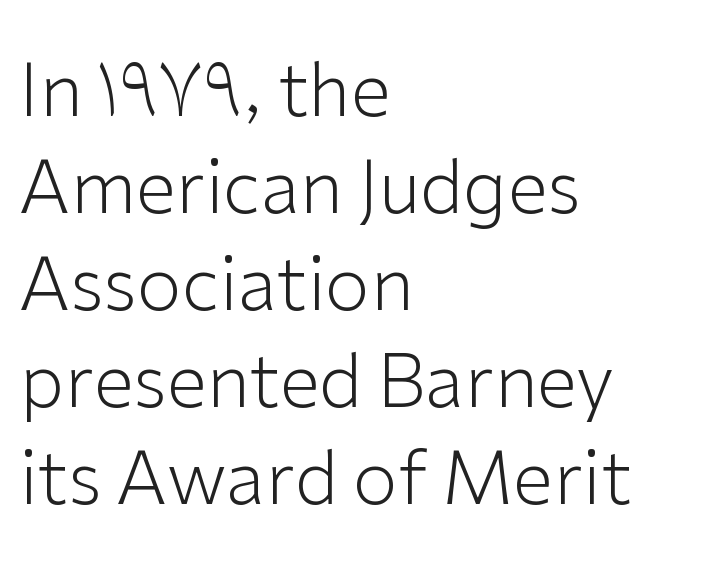
The image shows 73 px light sans-serif type, upright; set left-aligned, normal line spacing (1.33x), normal letter spacing, not underlined; low stroke contrast and a medium x-height.
